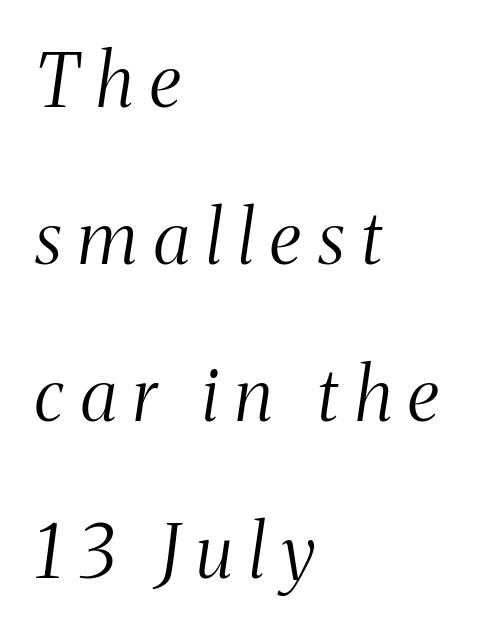
{"serif": "yes", "italic": "yes", "lean": "right", "slant_degrees": 8, "bold": "no", "weight": "light", "width": "condensed", "stroke_contrast": "medium", "x_height": "medium", "monospaced": "no", "underline": "no", "align": "left", "line_spacing": "loose", "line_spacing_ratio": 2.15, "letter_spacing": "wide", "letter_spacing_em": 0.23, "glyph_px": 73}
